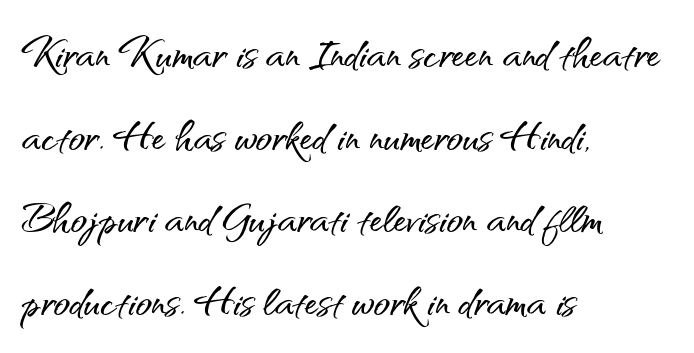
{"serif": "no", "width": "normal", "stroke_contrast": "medium", "x_height": "small", "monospaced": "no", "underline": "no", "align": "left", "line_spacing": "normal", "line_spacing_ratio": 1.53, "letter_spacing": "normal", "letter_spacing_em": 0.0, "glyph_px": 54}
